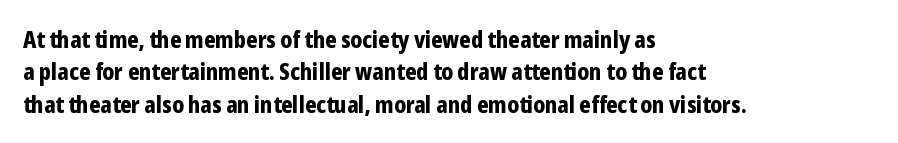
The image shows 23 px bold type, upright; set left-aligned, normal line spacing (1.41x), normal letter spacing, not underlined.
